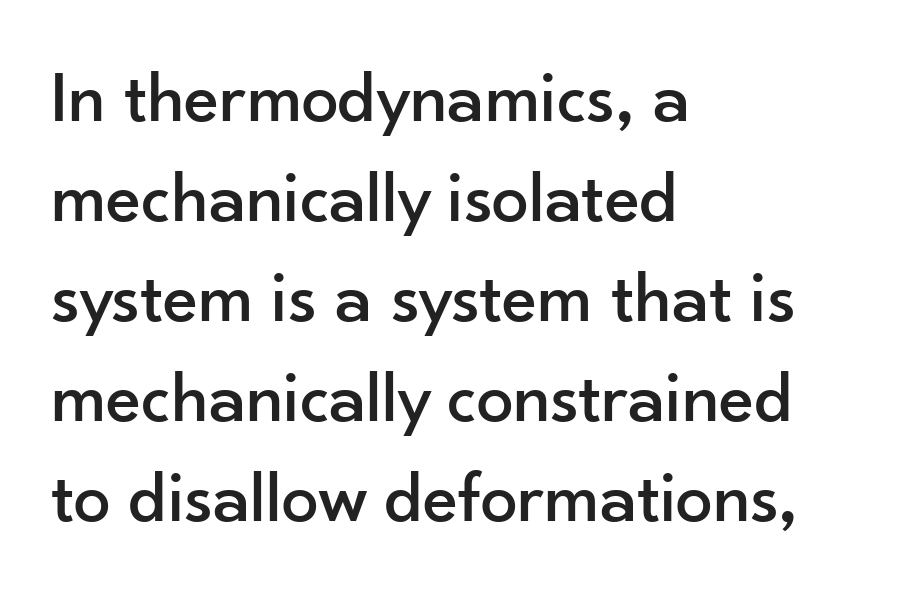
Tall strokes in this sample are plumb rather than angled. The type family on display is of the sans-serif kind. Line beginnings align vertically; line endings do not. Nothing unusual about the tracking: characters are spaced as the font intends.
